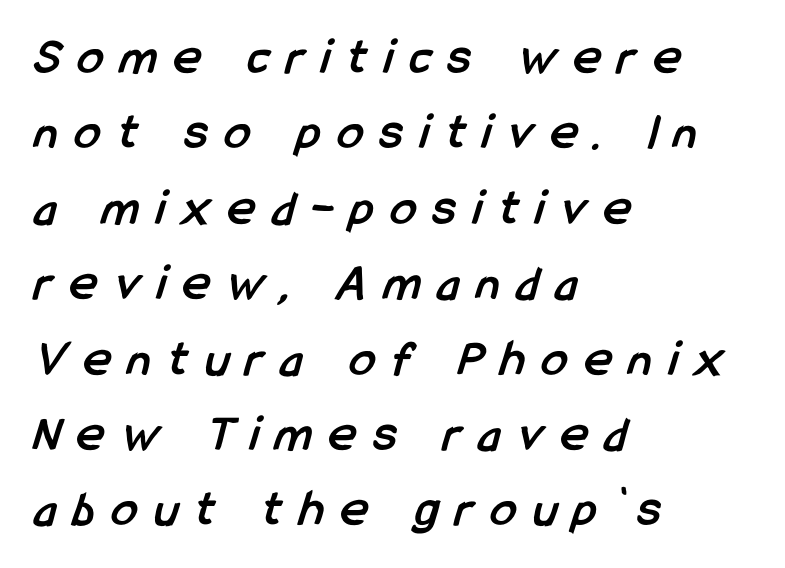
Examine the stroke ends and you'll find no serifs. The face used here is rendered with a markedly widened letterfit. A student would call this left alignment; a typographer would say flush left, rag right. Do the characters align in a grid? No, the font is proportional.
